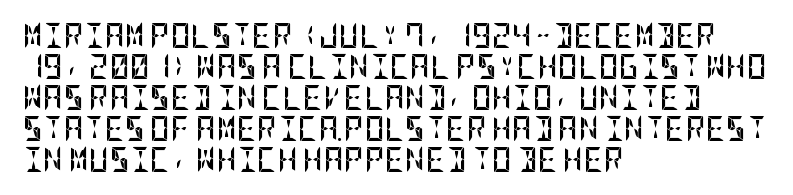
You'd pick this weight for a headline — it's a proper bold. Upright lettering throughout. Nothing unusual about the tracking: characters are spaced as the font intends. Check the space under the baseline: it is left empty.
